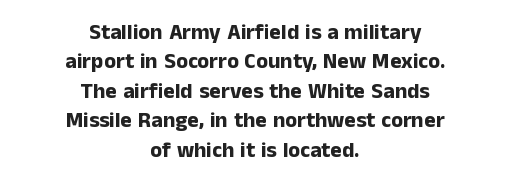
The image shows 22 px bold type, upright; set centered, normal line spacing (1.34x), normal letter spacing, not underlined.
